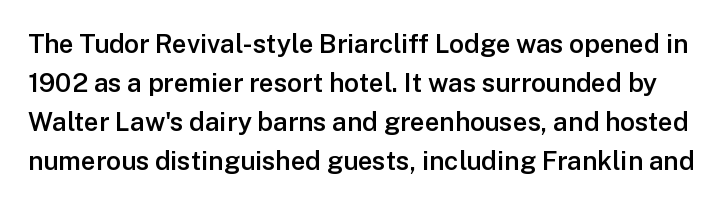
Semibold letterforms, between regular and bold. Plain, unruled lines of type. Standard letterfit; no display-style spreading of the glyphs. In terms of posture, this sample is upright. Vertically, the passage feels balanced, rows spaced as you'd expect.
